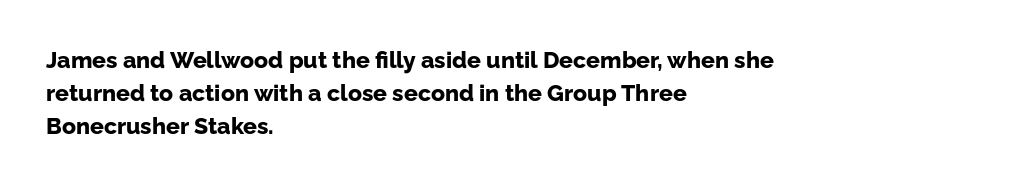
Q: Is the text bold? A: Yes.
Q: Is the text italic (slanted)? A: No, it is upright.
Q: Is the text underlined? A: No.
Q: How is the paragraph aligned? A: Left-aligned.
Q: Is the spacing between letters normal or unusually wide? A: Normal.
Q: Is the spacing between lines tight, normal or loose? A: Normal.
